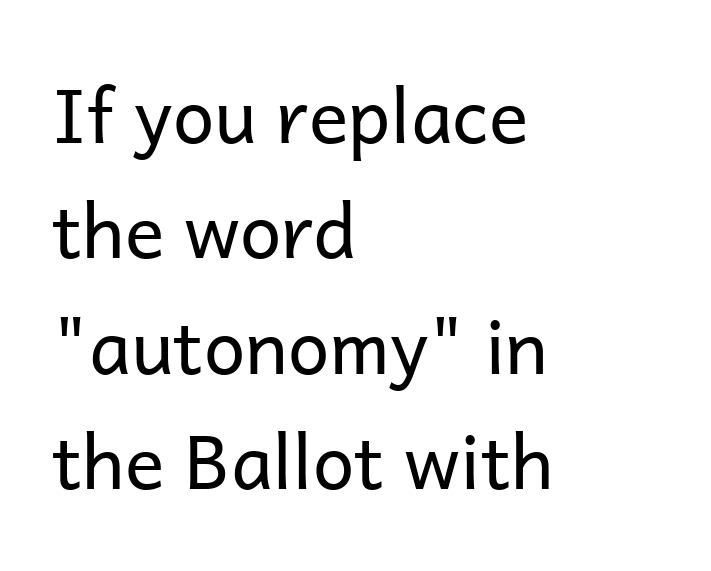
The image shows 74 px regular-weight sans-serif type, upright; set left-aligned, normal line spacing (1.56x), normal letter spacing, not underlined; low stroke contrast and a medium x-height.
